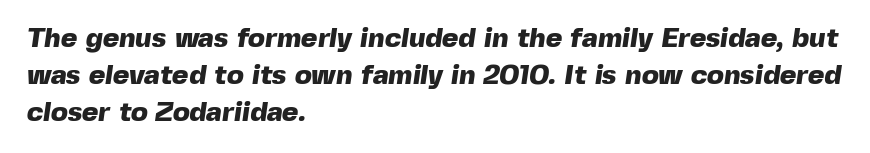
Short note: letters normally spaced. Has an underline been added? It has not. Which margin do the lines hug? The left one — the right edge is uneven. Examine the stroke ends and you'll find no serifs. Is this a fixed-width face? No — the glyphs have proportional, varying widths. Rows of type keep a routine distance in the vertical direction.
